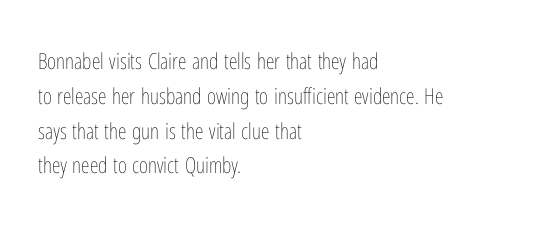
All the whitespace from short lines collects on the right. No extra tracking has been applied to these lines. Characters remain perfectly vertical along every line. The space beneath each line is pristine and unruled. Vertical stems look standard width or narrower in stroke.
